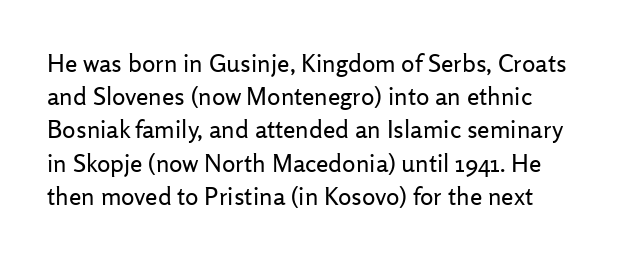
The letters sit at their default tracking, neither squeezed nor spread. Only glyphs here, with clear space below each row. The lettering holds an erect, upright posture throughout. Heaviness? Minimal to ordinary, like unemphasized prose.
